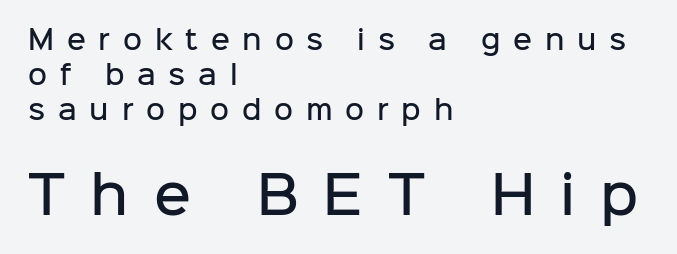
The image shows 51 px semibold sans-serif type, upright; set left-aligned, normal line spacing (1.34x), unusually wide letter spacing (+0.49 em), not underlined; the second (bottom) block is 1.96x larger; low stroke contrast and a medium x-height.
